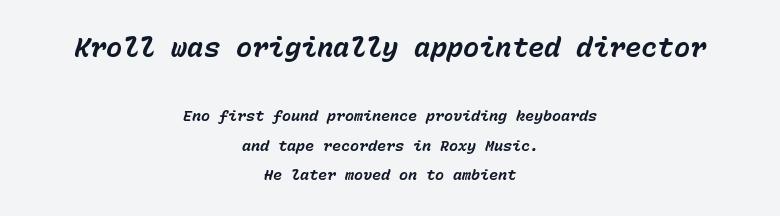
Vertical spacing — loose. Characters follow at the spacing the type designer built in. Compared with an ordinary text face, these strokes are far heavier — a full bold. Quick note: italic. Is the block centered? Yes — each line is placed symmetrically about the middle. Whoever set this made the first block the dominant, larger element.
